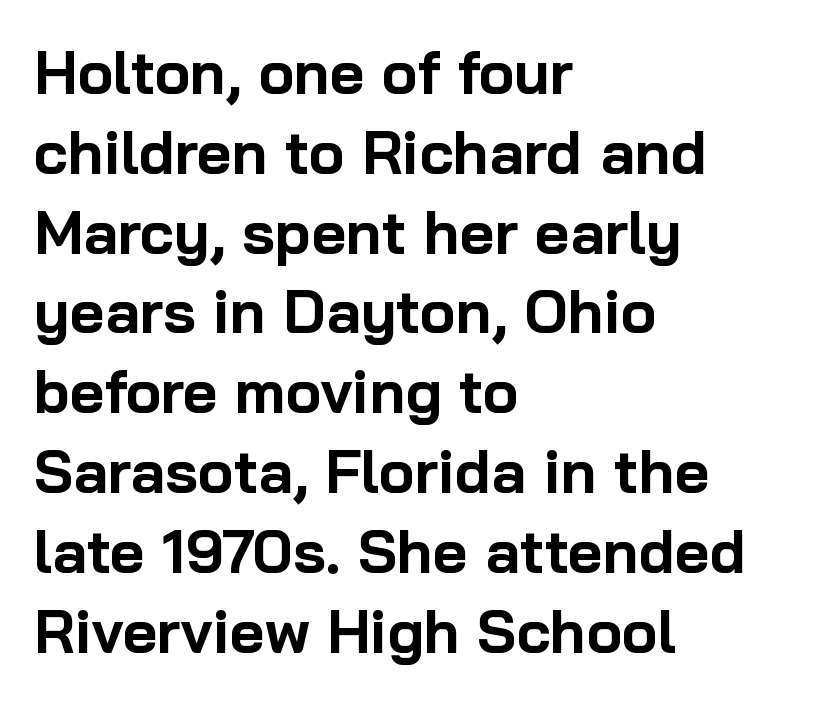
{"serif": "no", "italic": "no", "bold": "yes", "weight": "bold", "width": "normal", "stroke_contrast": "low", "x_height": "medium", "monospaced": "no", "underline": "no", "align": "left", "line_spacing": "normal", "line_spacing_ratio": 1.33, "letter_spacing": "normal", "letter_spacing_em": 0.0, "glyph_px": 60}
